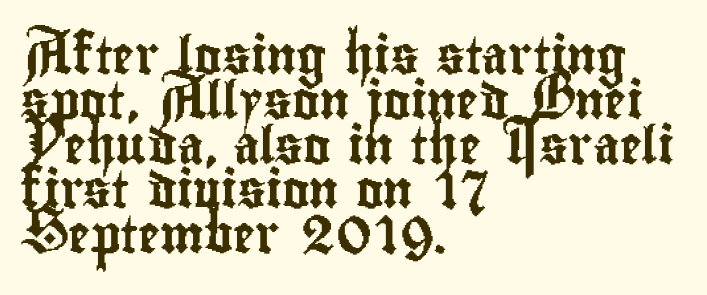
{"serif": "no", "italic": "no", "width": "condensed", "stroke_contrast": "low", "x_height": "small", "monospaced": "no", "underline": "no", "align": "left", "line_spacing_ratio": 1.21, "letter_spacing": "normal", "letter_spacing_em": 0.0, "glyph_px": 37}
